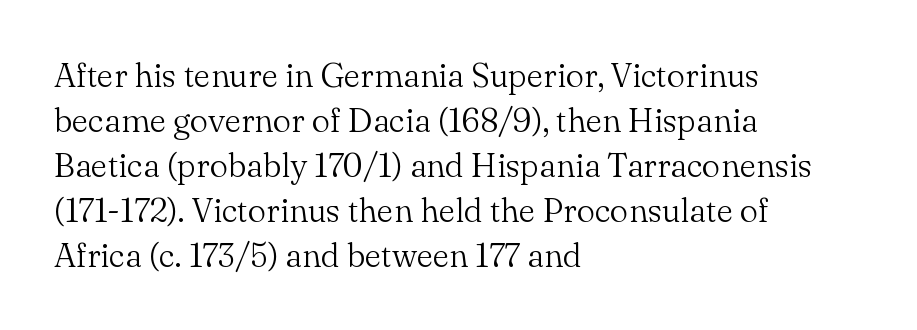
Q: Is the text bold? A: No.
Q: Is the text italic (slanted)? A: No, it is upright.
Q: Is the typeface a serif or a sans-serif typeface? A: Serif.
Q: Is the text underlined? A: No.
Q: How is the paragraph aligned? A: Left-aligned.
Q: Is the spacing between letters normal or unusually wide? A: Normal.
Q: Is the spacing between lines tight, normal or loose? A: Normal.
Q: Width (condensed, normal, or wide)? A: Normal.
Q: Stroke contrast? A: Medium.
Q: x-height? A: Small.
Q: Monospaced? A: No.
